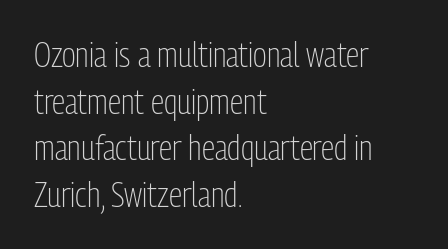
Lines of text with bare space underneath. Line spacing here is normal. Here the designer chose a conventional face with non-uniform glyph widths. The letterforms sit at book weight or below. The lines in this sample share a left origin and differ only in where they stop.
